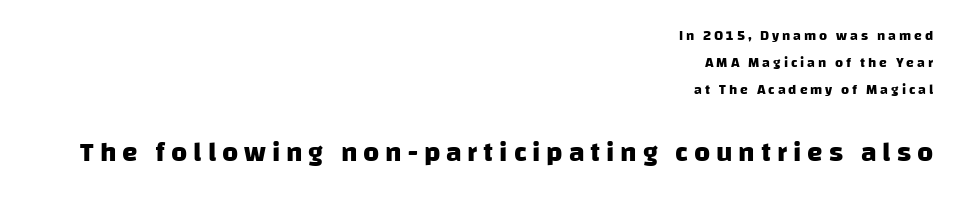
Q: Is the text bold? A: Yes.
Q: Is the typeface a serif or a sans-serif typeface? A: Sans-serif.
Q: Is the text underlined? A: No.
Q: How is the paragraph aligned? A: Right-aligned.
Q: Is the spacing between letters normal or unusually wide? A: Unusually wide.
Q: Is the spacing between lines tight, normal or loose? A: Loose.
Q: Which block of text is set in a larger size, the first (top) or the second (bottom)? A: The second (bottom) one.
Q: Width (condensed, normal, or wide)? A: Normal.
Q: Stroke contrast? A: Low.
Q: x-height? A: Large.
Q: Monospaced? A: No.
